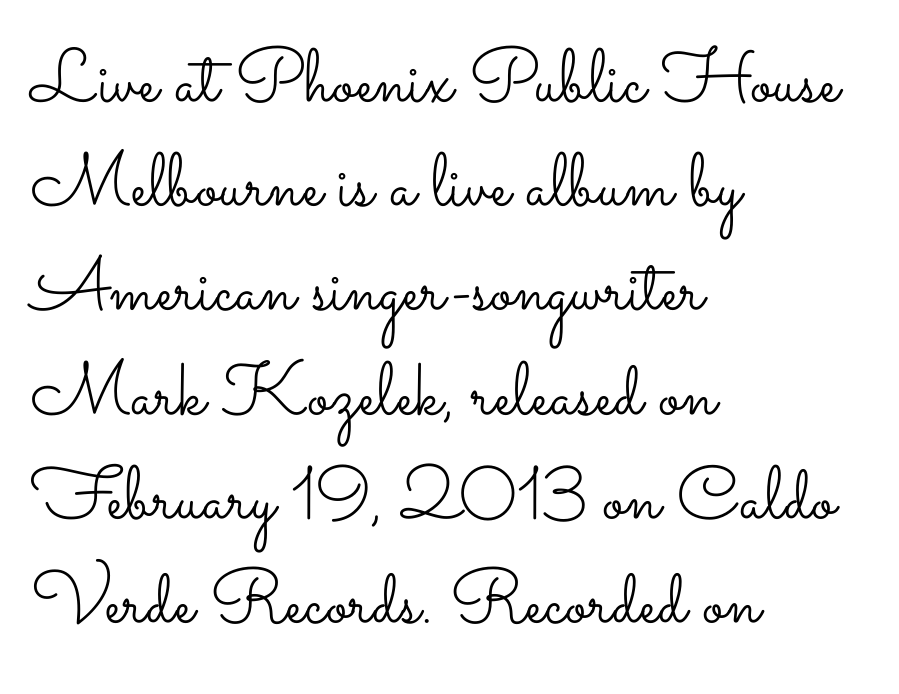
Regular leading. Note the varied advance widths — an 'i' is clearly narrower than an 'm'. This sample is left-justified, so line endings fall wherever the words run out.
